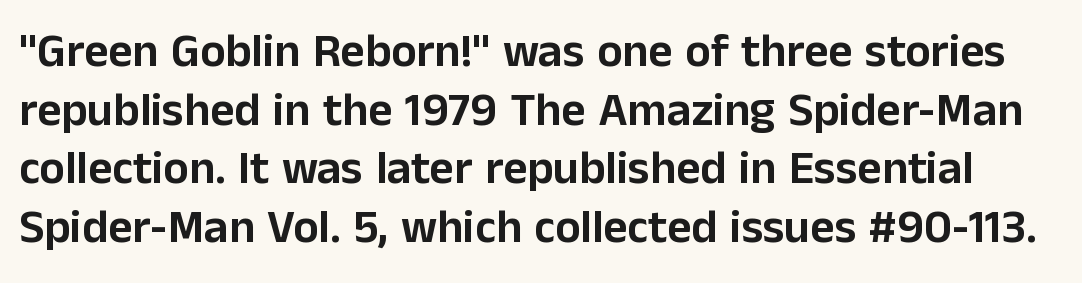
{"serif": "no", "italic": "no", "width": "normal", "stroke_contrast": "low", "x_height": "medium", "monospaced": "no", "underline": "no", "line_spacing": "normal", "line_spacing_ratio": 1.25, "letter_spacing": "normal", "letter_spacing_em": 0.0, "glyph_px": 47}
